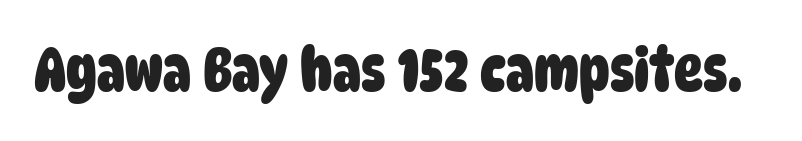
The space beneath each line is pristine and unruled. In terms of letterspacing, this is plain default setting. The face used here is proportionally spaced, like ordinary book or web type. The passage shown is emphatically bold.
